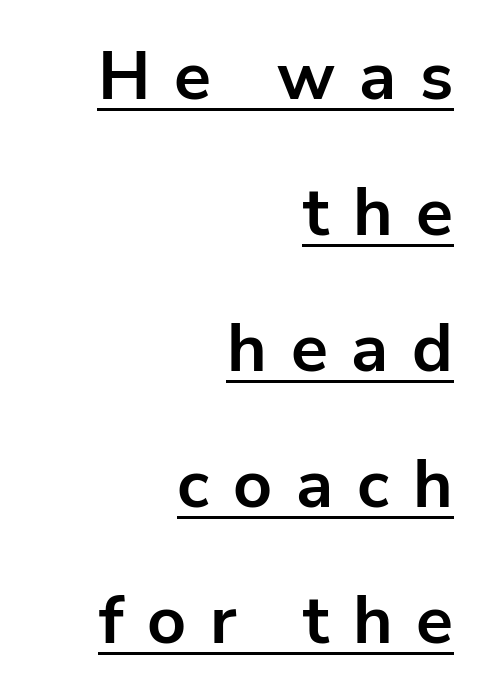
Q: Is the text bold? A: Yes.
Q: Is the text italic (slanted)? A: No, it is upright.
Q: Is the typeface a serif or a sans-serif typeface? A: Sans-serif.
Q: Is the text underlined? A: Yes.
Q: How is the paragraph aligned? A: Right-aligned.
Q: Is the spacing between letters normal or unusually wide? A: Unusually wide.
Q: Is the spacing between lines tight, normal or loose? A: Loose.
Q: Width (condensed, normal, or wide)? A: Normal.
Q: Stroke contrast? A: Low.
Q: x-height? A: Medium.
Q: Monospaced? A: No.
